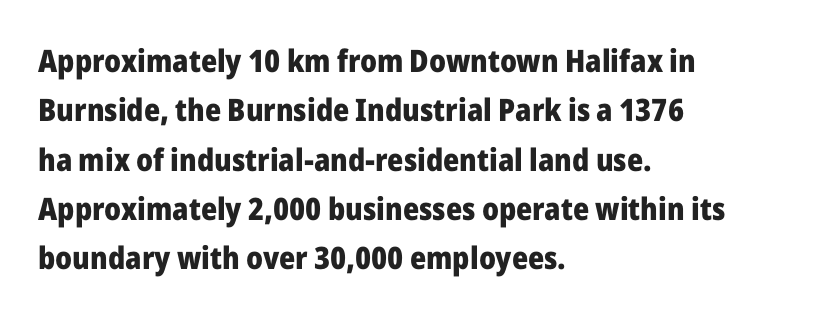
The image shows 31 px heavy sans-serif type, upright; set left-aligned, normal line spacing (1.59x), normal letter spacing, not underlined; low stroke contrast and a medium x-height.
